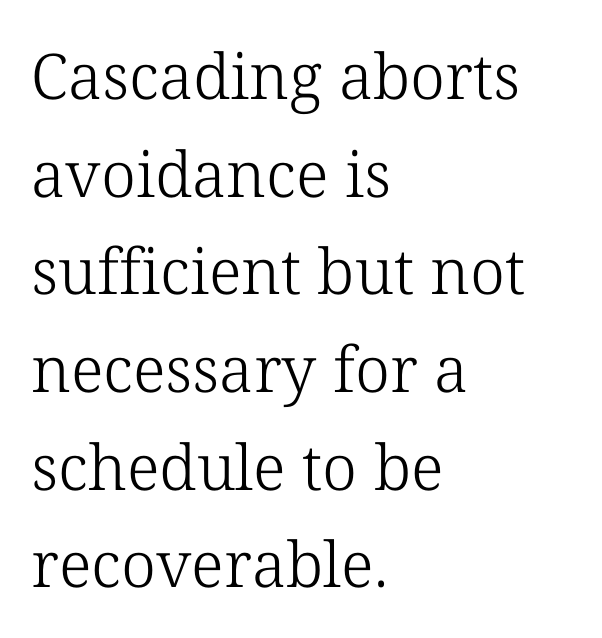
Q: Is the text bold? A: No.
Q: Is the text italic (slanted)? A: No, it is upright.
Q: Is the typeface a serif or a sans-serif typeface? A: Serif.
Q: Is the text underlined? A: No.
Q: How is the paragraph aligned? A: Left-aligned.
Q: Is the spacing between letters normal or unusually wide? A: Normal.
Q: Is the spacing between lines tight, normal or loose? A: Normal.
Q: Width (condensed, normal, or wide)? A: Normal.
Q: Stroke contrast? A: Low.
Q: x-height? A: Medium.
Q: Monospaced? A: No.
